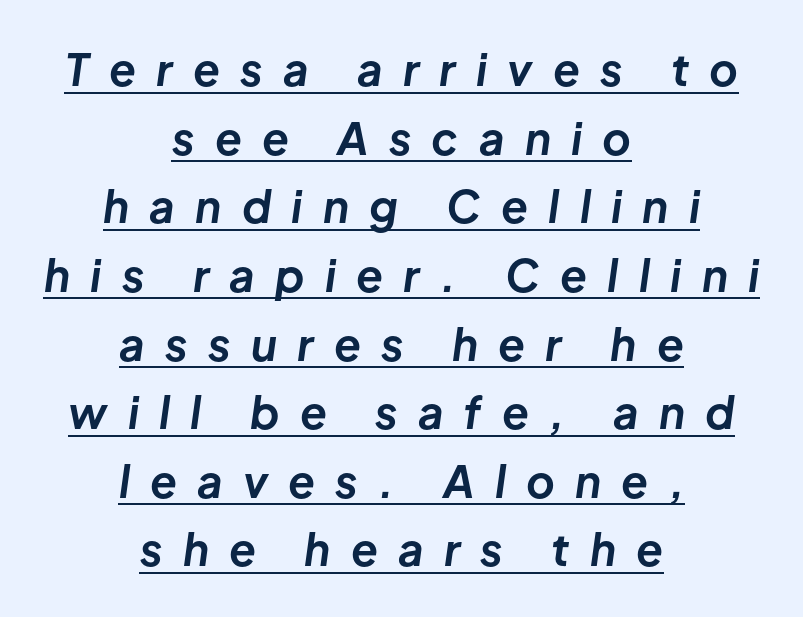
{"italic": "yes", "lean": "right", "slant_degrees": 8, "bold": "yes", "weight": "bold", "width": "normal", "stroke_contrast": "low", "x_height": "medium", "monospaced": "no", "underline": "yes", "align": "center", "line_spacing": "normal", "line_spacing_ratio": 1.56, "letter_spacing": "wide", "letter_spacing_em": 0.46, "glyph_px": 44}
